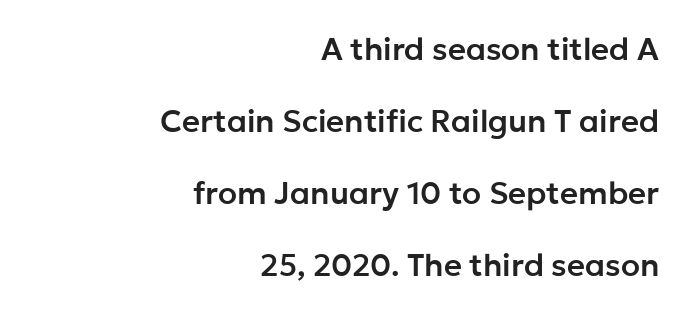
{"serif": "no", "italic": "no", "width": "normal", "stroke_contrast": "low", "x_height": "medium", "monospaced": "no", "underline": "no", "align": "right", "line_spacing": "loose", "line_spacing_ratio": 2.32, "letter_spacing": "normal", "letter_spacing_em": 0.0, "glyph_px": 31}
